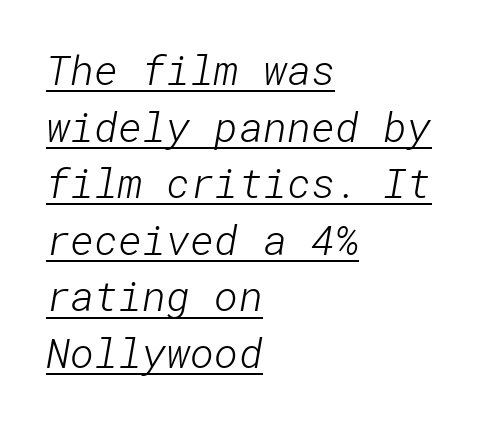
Compared with a centered layout, this one pins lines to the left instead. Each stroke keeps to a modest, everyday thickness or less. Descenders here cross a horizontal rule under the line. The passage shown stacks its lines at a standard gap. Default kerning and tracking; the words read as compact shapes. The rendering shows plain stroke endings on the letterforms — a sans-serif design.
